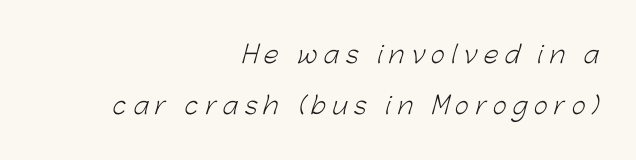
Q: Is the text bold? A: No.
Q: Is the text underlined? A: No.
Q: How is the paragraph aligned? A: Right-aligned.
Q: Is the spacing between letters normal or unusually wide? A: Unusually wide.
Q: Is the spacing between lines tight, normal or loose? A: Loose.
